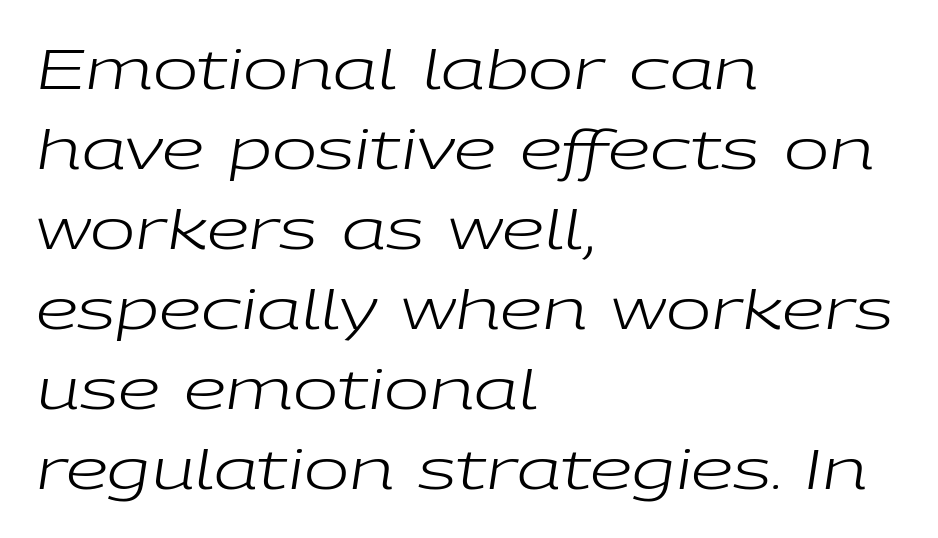
Q: Is the text bold? A: No.
Q: Is the text italic (slanted)? A: Yes, it leans right by about 9 degrees.
Q: Is the text underlined? A: No.
Q: How is the paragraph aligned? A: Left-aligned.
Q: Is the spacing between letters normal or unusually wide? A: Normal.
Q: Is the spacing between lines tight, normal or loose? A: Normal.
Q: Width (condensed, normal, or wide)? A: Wide.
Q: Stroke contrast? A: Low.
Q: x-height? A: Medium.
Q: Monospaced? A: No.
